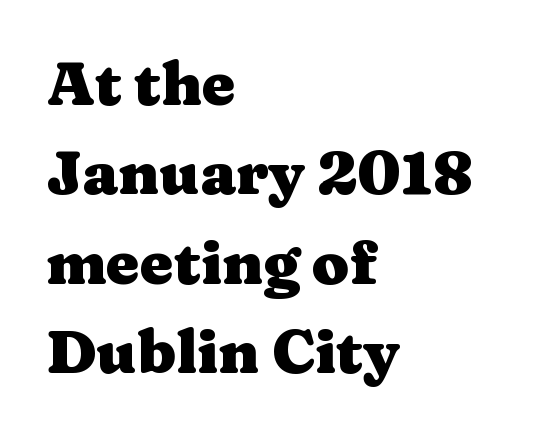
{"serif": "yes", "italic": "no", "bold": "yes", "weight": "heavy", "width": "wide", "stroke_contrast": "medium", "x_height": "medium", "monospaced": "no", "underline": "no", "align": "left", "line_spacing": "normal", "line_spacing_ratio": 1.49, "letter_spacing": "normal", "letter_spacing_em": 0.0, "glyph_px": 60}
